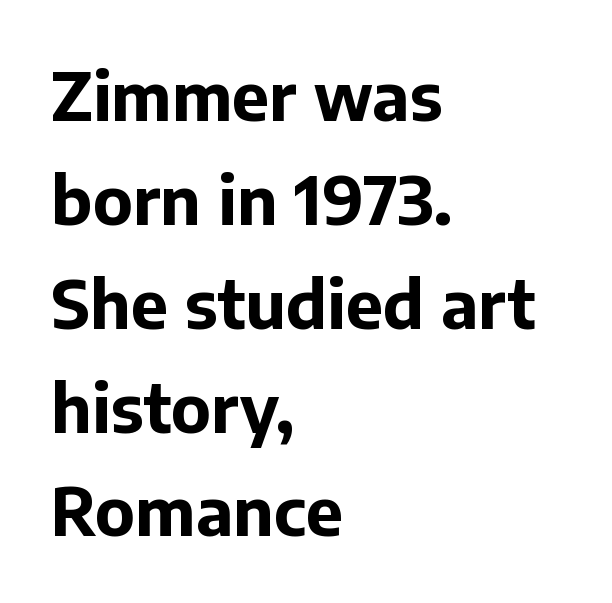
{"serif": "no", "italic": "no", "bold": "yes", "weight": "bold", "width": "normal", "stroke_contrast": "low", "x_height": "medium", "monospaced": "no", "underline": "no", "align": "left", "line_spacing": "normal", "line_spacing_ratio": 1.55, "letter_spacing": "normal", "letter_spacing_em": 0.0, "glyph_px": 67}
